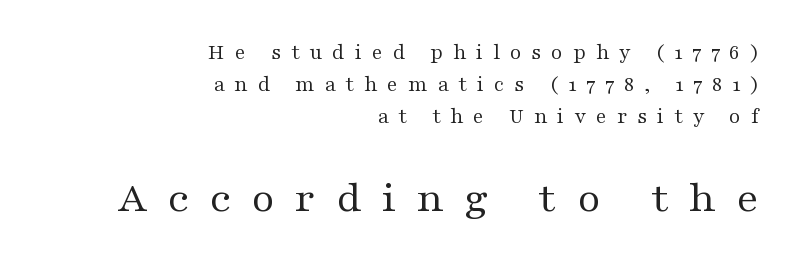
The image shows 45 px regular-weight, wide serif type, upright; set right-aligned, normal line spacing (1.46x), unusually wide letter spacing (+0.45 em), not underlined; the second (bottom) block is 2.05x larger; medium stroke contrast and a medium x-height.
